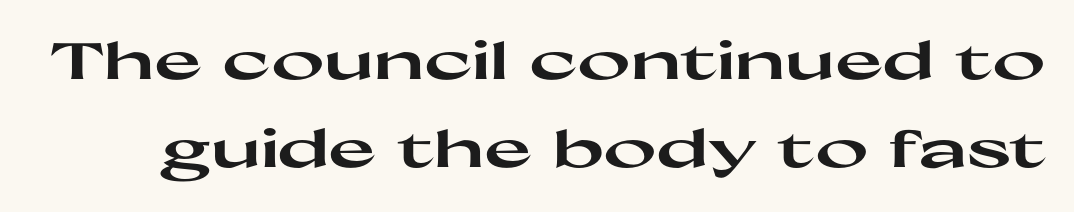
{"serif": "no", "italic": "no", "bold": "yes", "weight": "heavy", "width": "wide", "stroke_contrast": "high", "x_height": "medium", "monospaced": "no", "underline": "no", "line_spacing_ratio": 1.73, "letter_spacing": "normal", "letter_spacing_em": 0.0, "glyph_px": 51}
